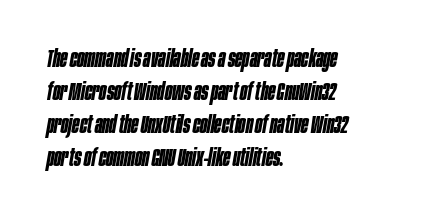
The image shows 24 px bold type, italic (leaning right); set left-aligned, normal line spacing (1.37x), normal letter spacing, not underlined.
